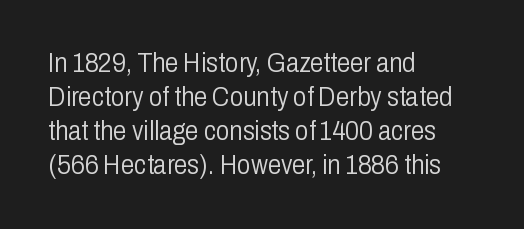
The image shows 27 px text type, upright; set left-aligned, normal line spacing (1.26x), normal letter spacing, not underlined.
